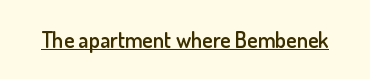
Q: Is the text bold? A: Semi-bold.
Q: Is the text italic (slanted)? A: No, it is upright.
Q: Is the text underlined? A: Yes.
Q: Is the spacing between letters normal or unusually wide? A: Normal.
